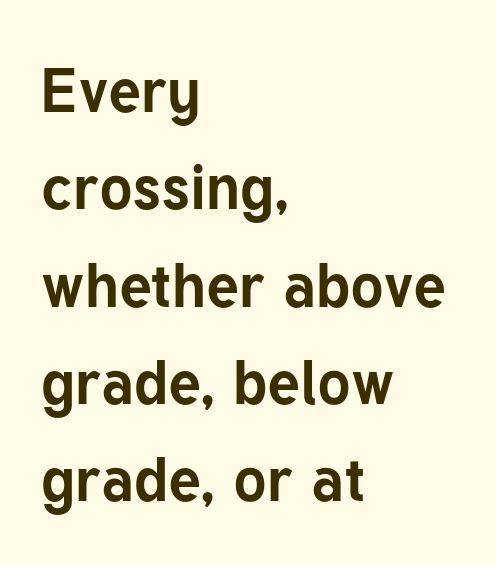
The image shows 62 px bold sans-serif type, upright; set left-aligned, normal line spacing (1.57x), normal letter spacing, not underlined; low stroke contrast and a medium x-height.
